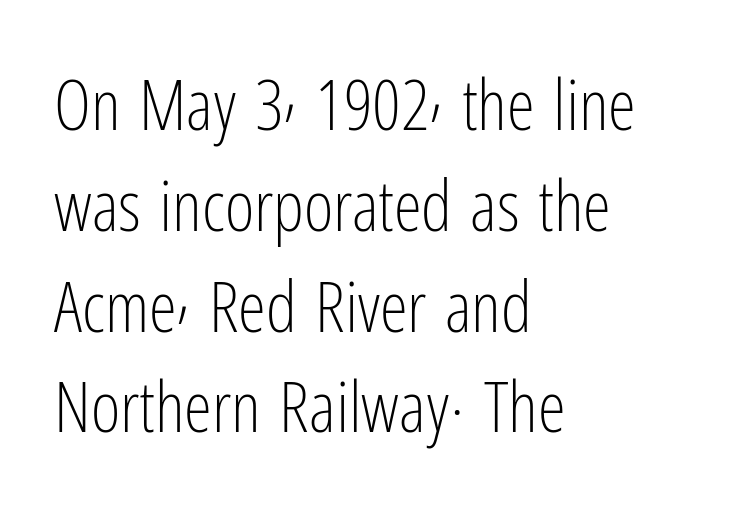
The image shows 71 px light, condensed sans-serif type, upright; set left-aligned, normal line spacing (1.42x), normal letter spacing, not underlined; low stroke contrast and a medium x-height.
